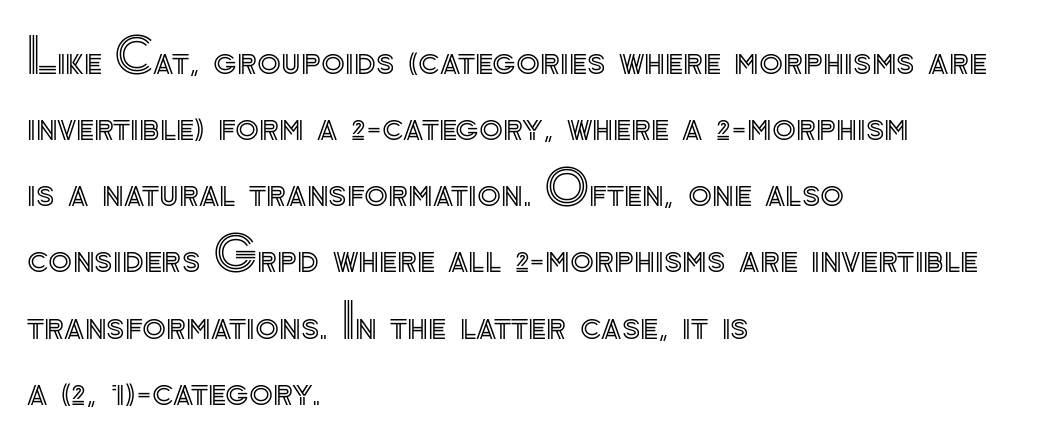
Q: Is the text italic (slanted)? A: No, it is upright.
Q: Is the text underlined? A: No.
Q: How is the paragraph aligned? A: Left-aligned.
Q: Is the spacing between letters normal or unusually wide? A: Normal.
Q: Is the spacing between lines tight, normal or loose? A: Normal.
Q: Width (condensed, normal, or wide)? A: Normal.
Q: x-height? A: Small.
Q: Monospaced? A: No.
